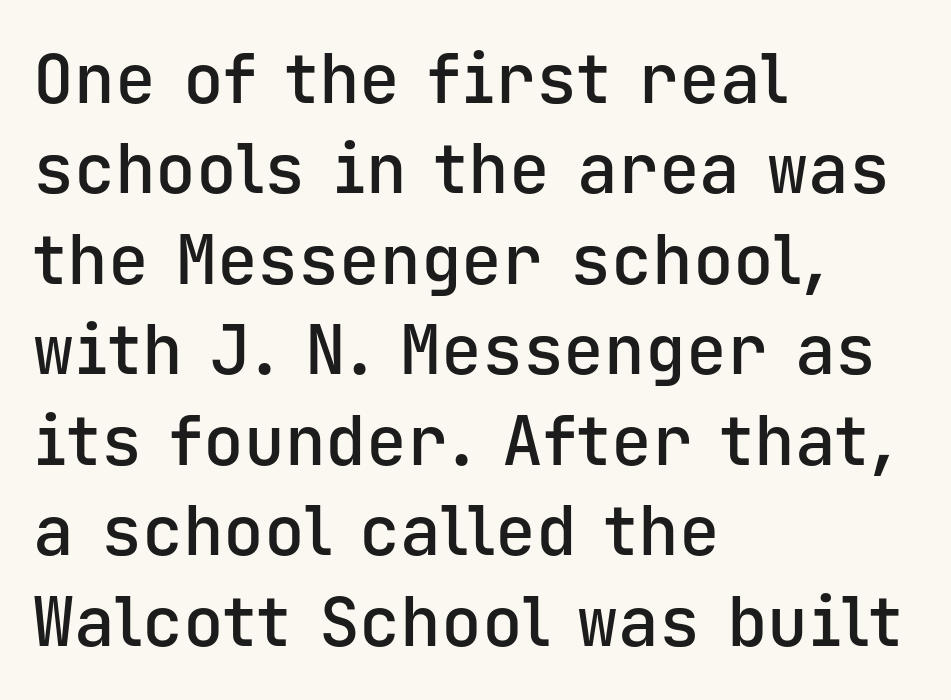
Observe the ordinary spacing: letters are neighbours, not strangers. Compared with a centered layout, this one pins lines to the left instead. Are there feet on the stems? There aren't — it's a sans. Type without underlining. The specimen reads as upright at a glance.
